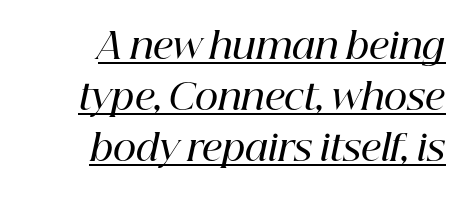
Q: Is the text bold? A: Semi-bold.
Q: Is the text italic (slanted)? A: Yes, it leans right by about 12 degrees.
Q: Is the typeface a serif or a sans-serif typeface? A: Serif.
Q: Is the text underlined? A: Yes.
Q: Is the spacing between letters normal or unusually wide? A: Normal.
Q: Is the spacing between lines tight, normal or loose? A: Normal.
Q: Width (condensed, normal, or wide)? A: Normal.
Q: Stroke contrast? A: High.
Q: x-height? A: Medium.
Q: Monospaced? A: No.
